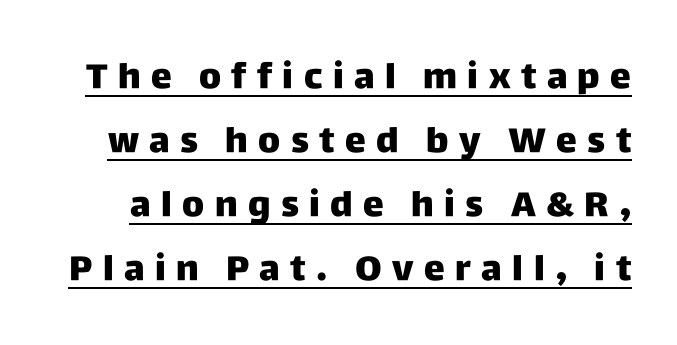
The image shows 35 px sans-serif type, upright; set line spacing 1.83x, unusually wide letter spacing (+0.3 em), underlined; low stroke contrast and a large x-height.
